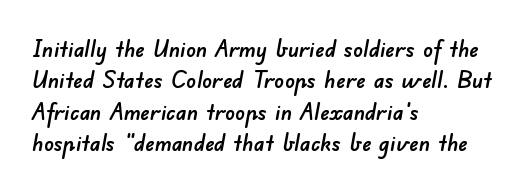
{"underline": "no", "align": "left", "line_spacing": "normal", "line_spacing_ratio": 1.31, "letter_spacing": "normal", "letter_spacing_em": 0.0, "glyph_px": 24}
